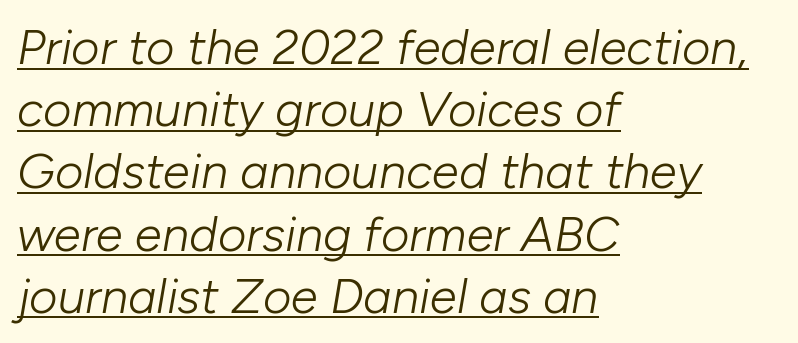
The image shows 49 px light type, italic (leaning right); set left-aligned, normal line spacing (1.27x), normal letter spacing, underlined; low stroke contrast and a medium x-height.
